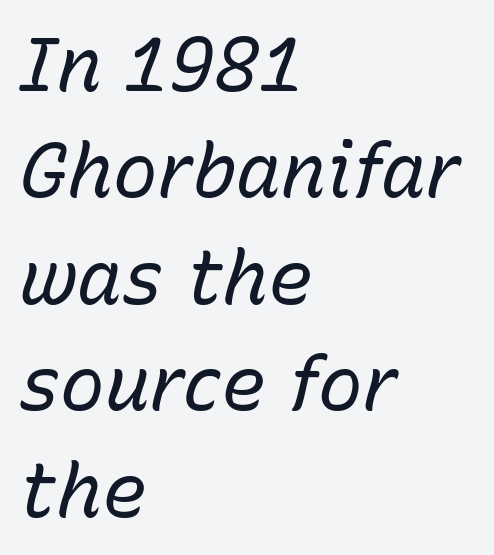
Q: Is the text bold? A: No.
Q: Is the text italic (slanted)? A: Yes, it leans right by about 15 degrees.
Q: Is the text underlined? A: No.
Q: How is the paragraph aligned? A: Left-aligned.
Q: Is the spacing between letters normal or unusually wide? A: Normal.
Q: Is the spacing between lines tight, normal or loose? A: Normal.
Q: Width (condensed, normal, or wide)? A: Normal.
Q: Stroke contrast? A: Low.
Q: x-height? A: Medium.
Q: Monospaced? A: No.
